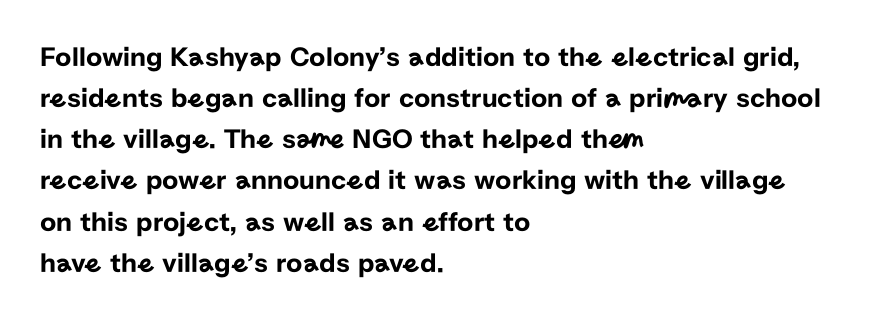
In terms of letterform style, serifs are entirely absent. This sample has the flowing, uneven cadence of proportional lettering. Ascenders rise straight up at ninety degrees. In terms of leading, this rendering sits right in the middle. Lines of text with bare space underneath.
